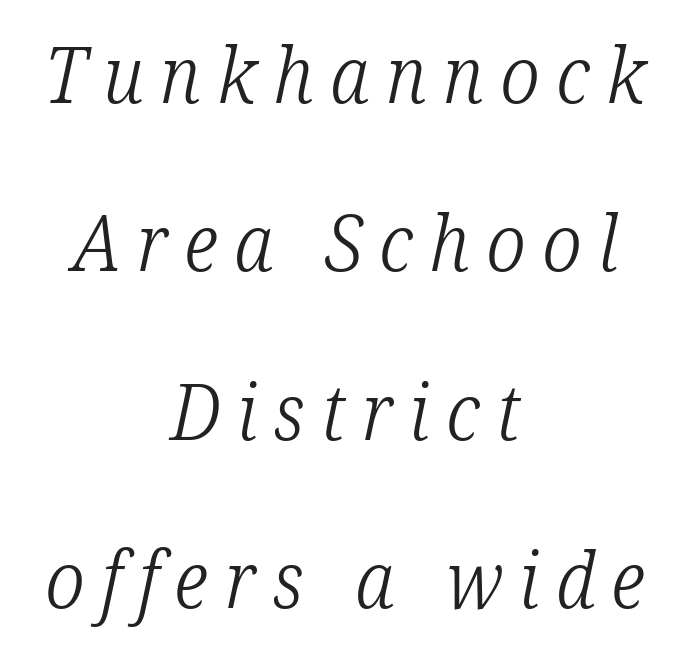
The image shows 78 px light, condensed serif type, italic (leaning right); set centered, loose line spacing (2.16x), unusually wide letter spacing (+0.21 em), not underlined; low stroke contrast and a medium x-height.
